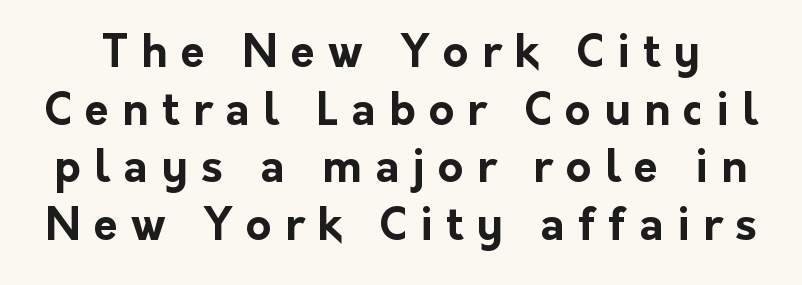
{"serif": "no", "italic": "no", "bold": "yes", "weight": "bold", "width": "normal", "stroke_contrast": "low", "x_height": "medium", "monospaced": "no", "underline": "no", "line_spacing": "normal", "line_spacing_ratio": 1.31, "letter_spacing": "wide", "letter_spacing_em": 0.3, "glyph_px": 44}
